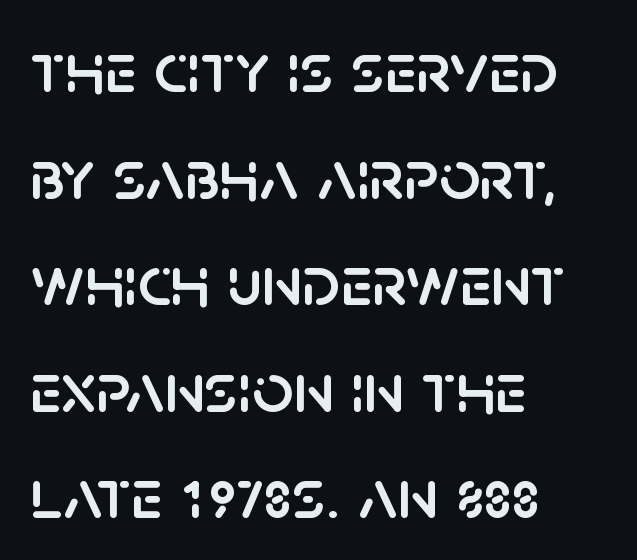
Q: Is the text italic (slanted)? A: No, it is upright.
Q: Is the typeface a serif or a sans-serif typeface? A: Sans-serif.
Q: Is the text underlined? A: No.
Q: How is the paragraph aligned? A: Left-aligned.
Q: Is the spacing between letters normal or unusually wide? A: Normal.
Q: Is the spacing between lines tight, normal or loose? A: Normal.
Q: Width (condensed, normal, or wide)? A: Normal.
Q: Stroke contrast? A: Low.
Q: x-height? A: Large.
Q: Monospaced? A: No.
